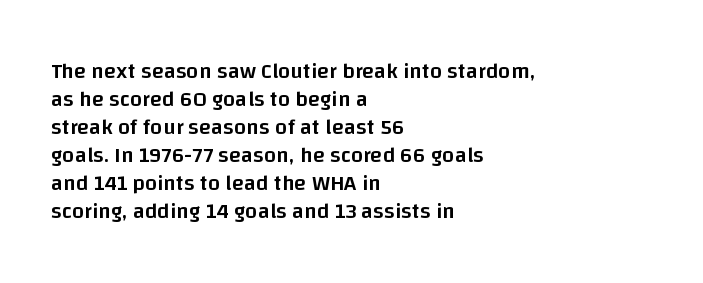
Q: Is the text bold? A: Semi-bold.
Q: Is the text italic (slanted)? A: No, it is upright.
Q: Is the text underlined? A: No.
Q: How is the paragraph aligned? A: Left-aligned.
Q: Is the spacing between letters normal or unusually wide? A: Normal.
Q: Is the spacing between lines tight, normal or loose? A: Normal.
